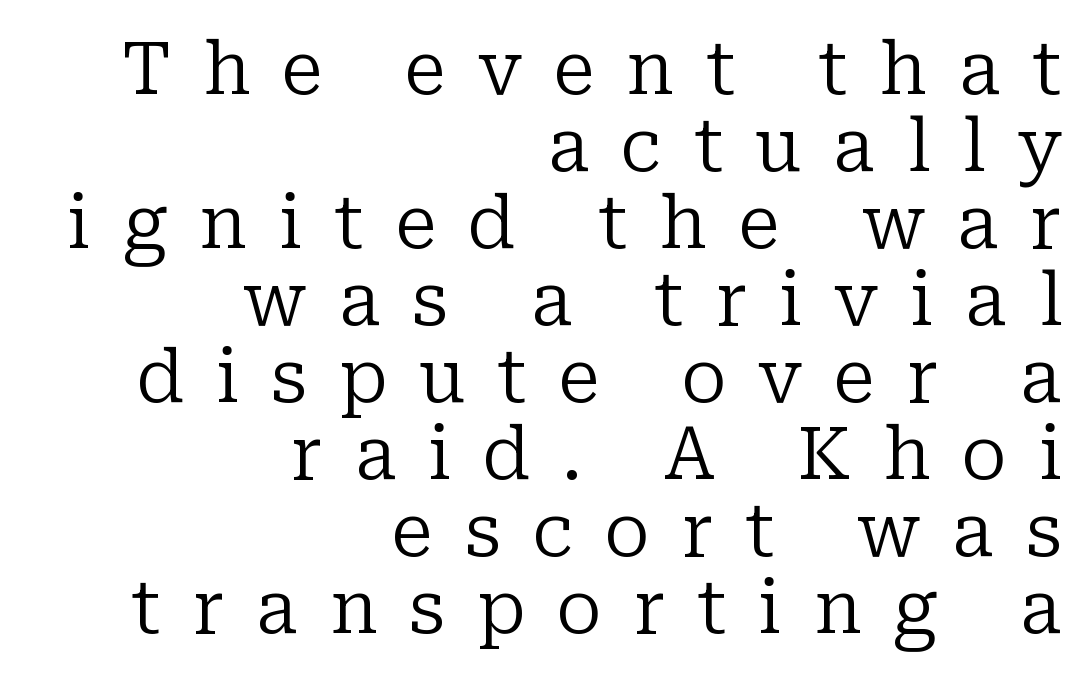
Does the lettering tilt? It doesn't — this is upright. Think of a printed novel: that variable character pitch is what you see here. A quiet, ordinary-to-light weight characterises the typeface. Each new line begins almost immediately beneath the previous one.
